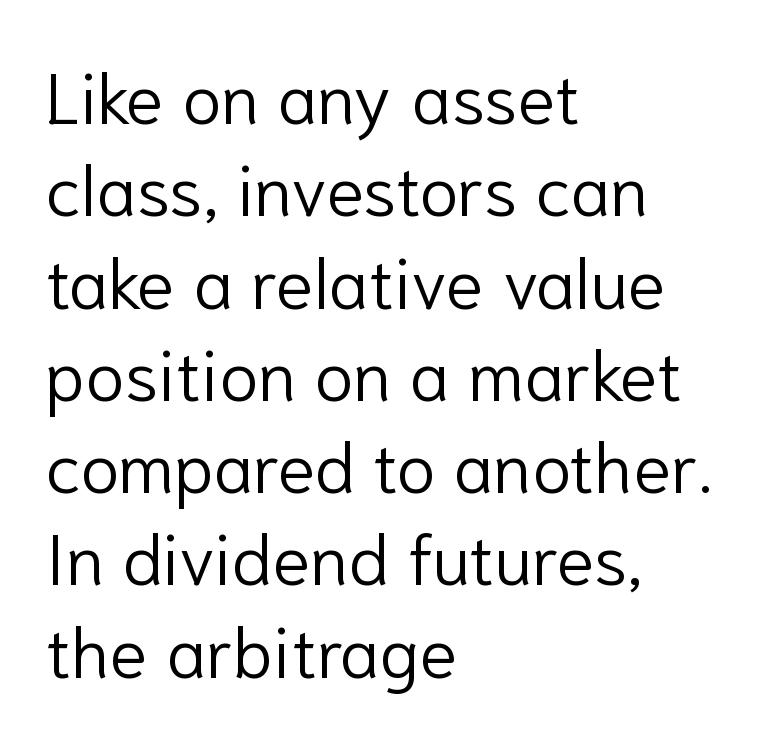
Q: Is the text bold? A: No.
Q: Is the text italic (slanted)? A: No, it is upright.
Q: Is the typeface a serif or a sans-serif typeface? A: Sans-serif.
Q: Is the text underlined? A: No.
Q: How is the paragraph aligned? A: Left-aligned.
Q: Is the spacing between letters normal or unusually wide? A: Normal.
Q: Is the spacing between lines tight, normal or loose? A: Normal.
Q: Width (condensed, normal, or wide)? A: Normal.
Q: Stroke contrast? A: Low.
Q: x-height? A: Medium.
Q: Monospaced? A: No.
